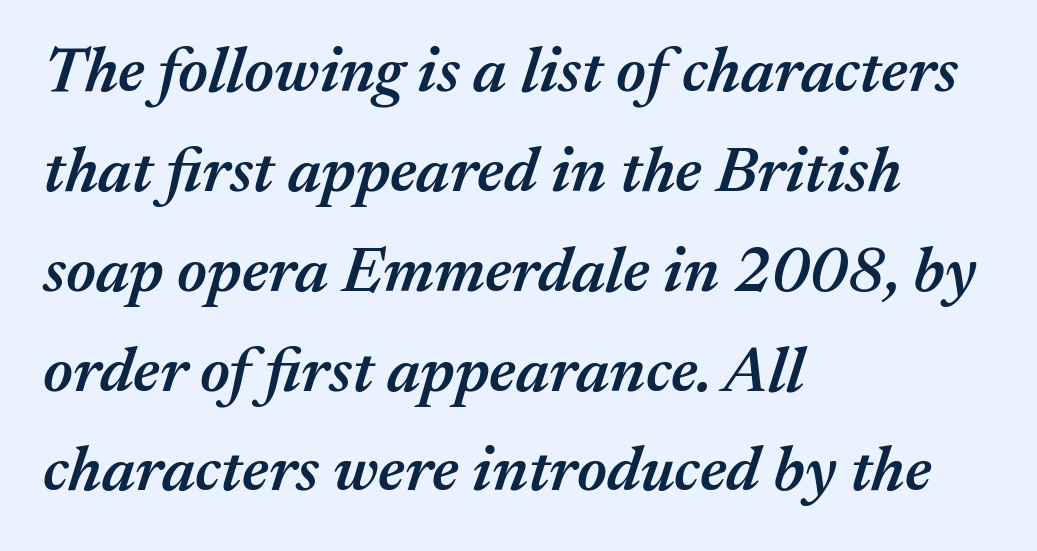
This rendering uses left alignment, leaving the right contour irregular. The axis of the letterforms is tilted away from vertical. Characters follow at the spacing the type designer built in. Regular leading. Compared with an ordinary text face, these strokes are moderately heavier — a semibold. Do the characters align in a grid? No, the font is proportional.
